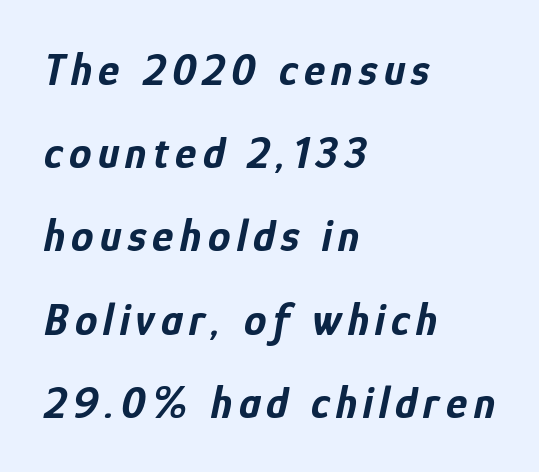
The image shows 45 px bold, condensed type, italic (leaning right); set left-aligned, line spacing 1.85x, not underlined; low stroke contrast and a medium x-height.
